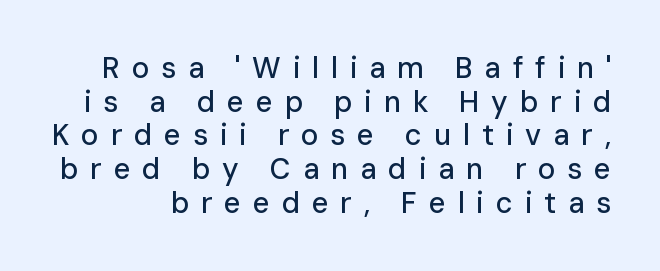
Q: Is the text italic (slanted)? A: No, it is upright.
Q: Is the typeface a serif or a sans-serif typeface? A: Sans-serif.
Q: Is the text underlined? A: No.
Q: Is the spacing between letters normal or unusually wide? A: Unusually wide.
Q: Width (condensed, normal, or wide)? A: Normal.
Q: Stroke contrast? A: Low.
Q: x-height? A: Medium.
Q: Monospaced? A: No.
